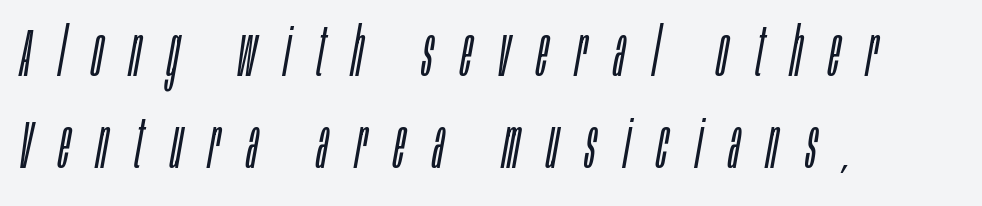
The image shows 68 px light, condensed type, italic (leaning right); set left-aligned, normal line spacing (1.35x), unusually wide letter spacing (+0.4 em), not underlined; low stroke contrast and a large x-height.
